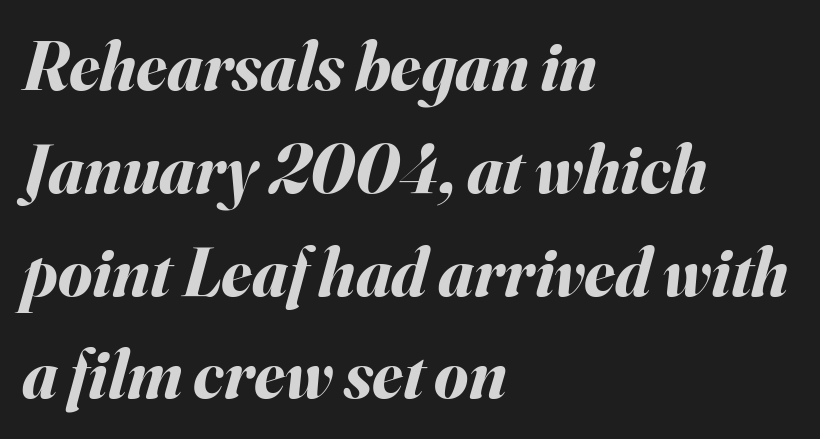
Q: Is the text bold? A: Yes.
Q: Is the text italic (slanted)? A: Yes, it leans right by about 16 degrees.
Q: Is the text underlined? A: No.
Q: How is the paragraph aligned? A: Left-aligned.
Q: Is the spacing between letters normal or unusually wide? A: Normal.
Q: Is the spacing between lines tight, normal or loose? A: Normal.
Q: Width (condensed, normal, or wide)? A: Normal.
Q: Stroke contrast? A: Medium.
Q: x-height? A: Small.
Q: Monospaced? A: No.
